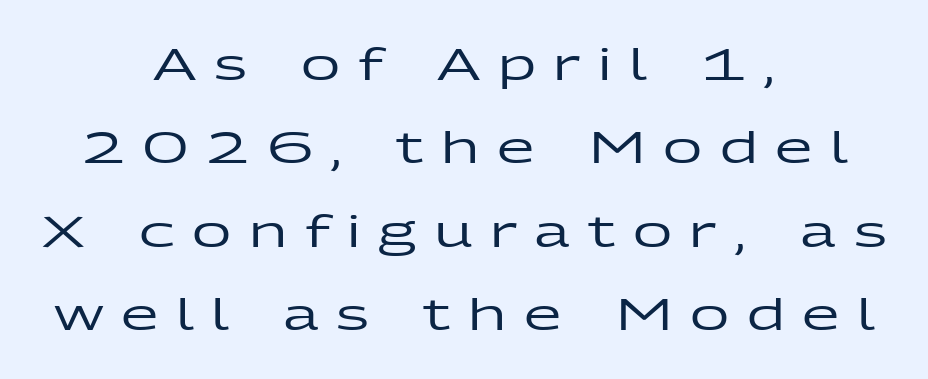
{"serif": "no", "italic": "no", "width": "wide", "stroke_contrast": "low", "x_height": "medium", "monospaced": "no", "underline": "no", "align": "center", "line_spacing": "loose", "line_spacing_ratio": 1.94, "letter_spacing": "wide", "letter_spacing_em": 0.41, "glyph_px": 43}
